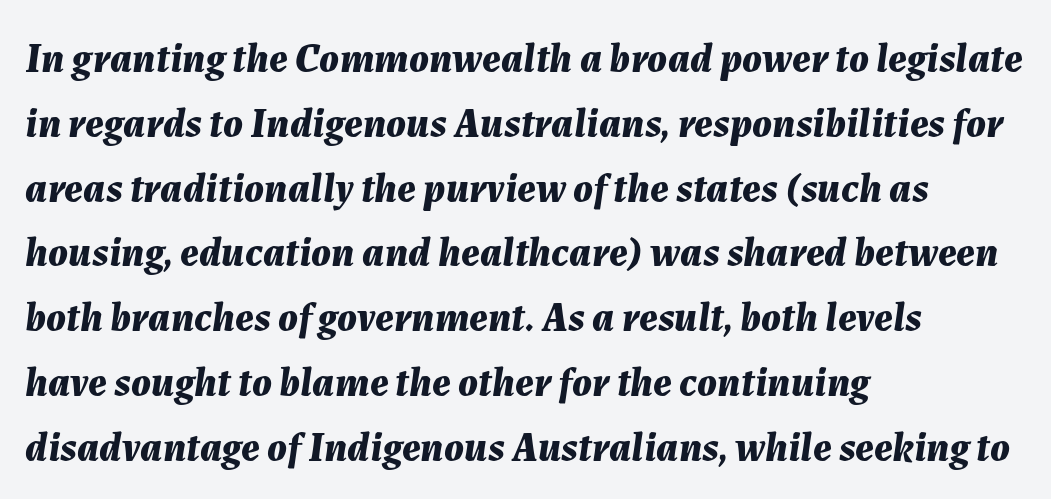
{"italic": "yes", "lean": "right", "slant_degrees": 7, "bold": "yes", "weight": "bold", "width": "normal", "stroke_contrast": "medium", "x_height": "medium", "monospaced": "no", "underline": "no", "align": "left", "line_spacing": "normal", "line_spacing_ratio": 1.58, "letter_spacing": "normal", "letter_spacing_em": 0.0, "glyph_px": 41}
